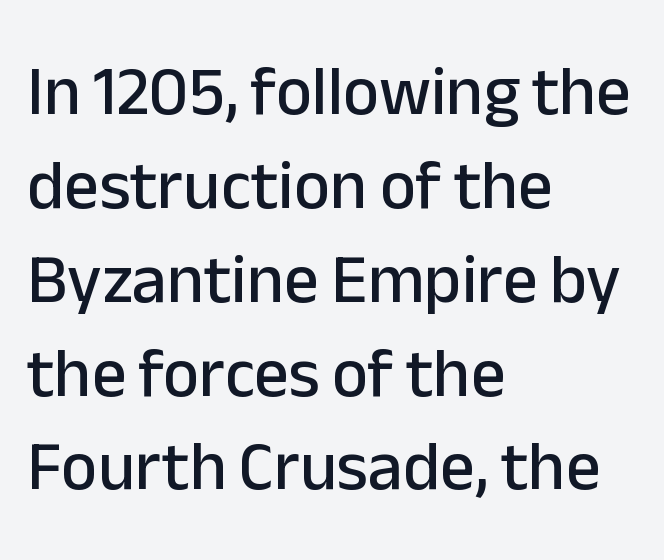
{"serif": "no", "italic": "no", "width": "normal", "stroke_contrast": "low", "x_height": "medium", "monospaced": "no", "underline": "no", "align": "left", "line_spacing": "normal", "line_spacing_ratio": 1.36, "letter_spacing": "normal", "letter_spacing_em": 0.0, "glyph_px": 69}
